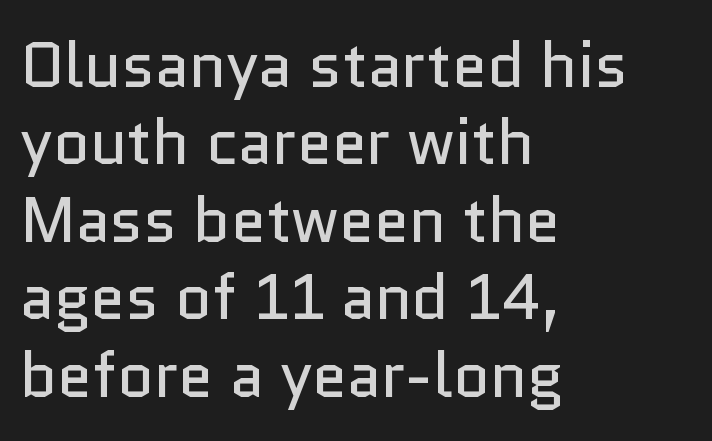
The image shows 63 px regular-weight sans-serif type, upright; set left-aligned, line spacing 1.23x, normal letter spacing, not underlined; low stroke contrast and a medium x-height.
